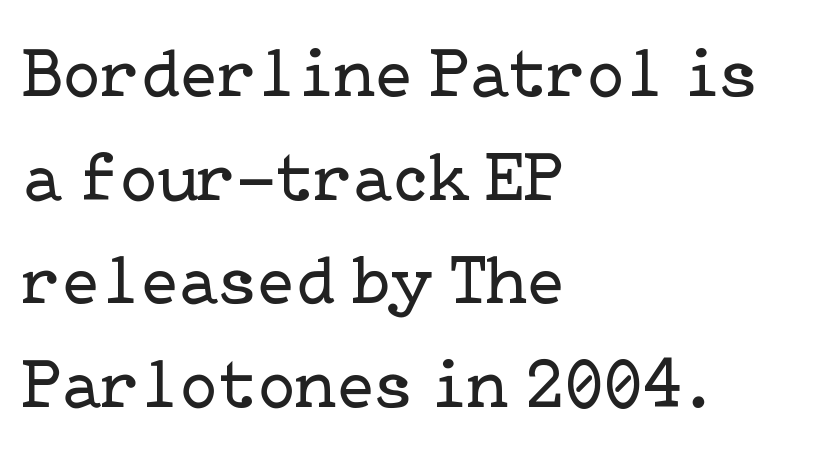
{"serif": "yes", "italic": "no", "bold": "no", "weight": "regular", "width": "normal", "stroke_contrast": "low", "x_height": "medium", "underline": "no", "align": "left", "line_spacing": "normal", "line_spacing_ratio": 1.48, "letter_spacing": "normal", "letter_spacing_em": 0.0, "glyph_px": 70}
